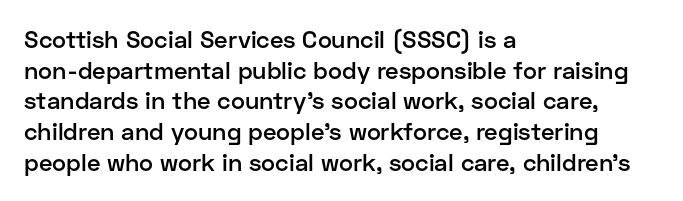
The image shows 24 px text type, upright; set left-aligned, normal line spacing (1.28x), normal letter spacing, not underlined.
